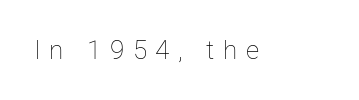
Q: Is the text bold? A: No.
Q: Is the text italic (slanted)? A: No, it is upright.
Q: Is the text underlined? A: No.
Q: Is the spacing between letters normal or unusually wide? A: Unusually wide.
